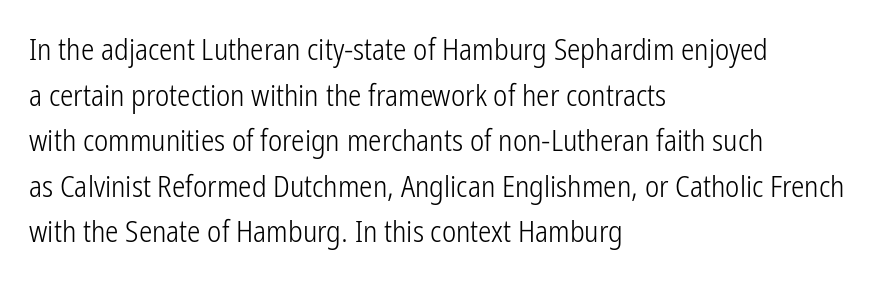
The image shows 30 px light, condensed sans-serif type, upright; set left-aligned, normal line spacing (1.52x), normal letter spacing, not underlined; low stroke contrast and a medium x-height.
